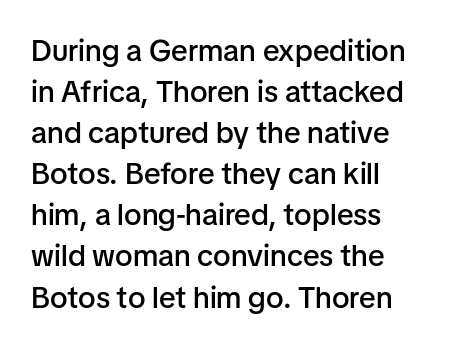
Line spacing here is normal. Beneath every word, the page is bare. The paragraph shown leans on its left margin. These lines are rendered in a variable-pitch font. Every stem runs plumb, perpendicular to the baseline.
